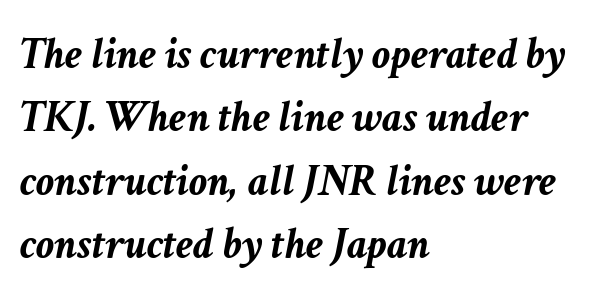
The image shows 45 px semibold type, italic (leaning right); set left-aligned, normal line spacing (1.41x), normal letter spacing, not underlined; low stroke contrast and a medium x-height.
